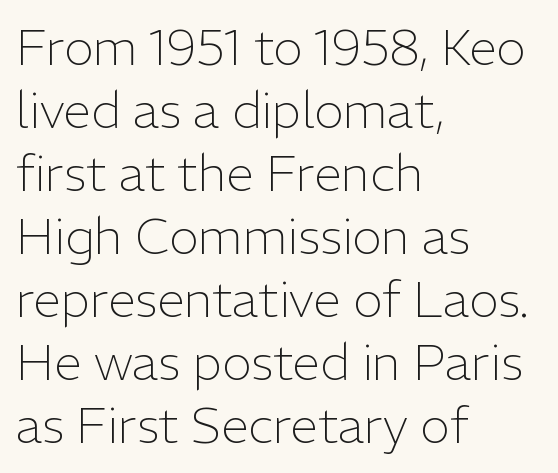
Weight: not bold — regular or lighter. The passage shown is typeset with a sans-serif family. Reading down the column, the eye jumps a familiar distance to each next line. Underline: absent. The typesetter chose a ragged-right arrangement here. These lines are rendered in a variable-pitch font.
